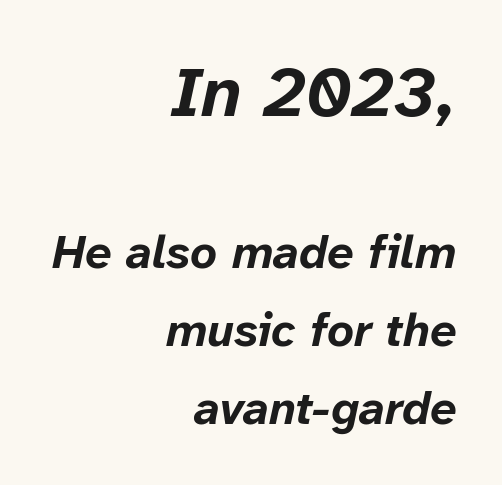
Words appear dense and cohesive because spacing is normal. Look at the glyph heights: the upper group is clearly the bigger setting. The passage shown is emphatically bold. Decoration check: the copy has no underline. The designer left line spacing at the default.
